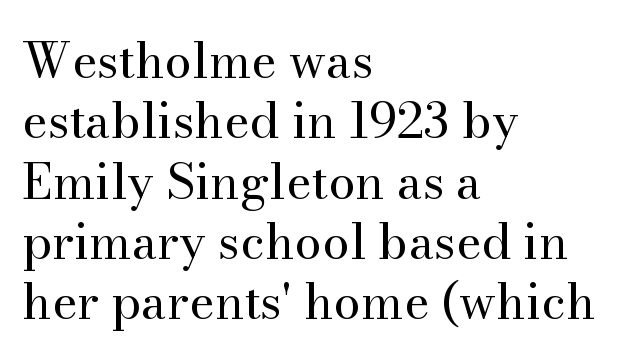
Only glyphs here, with clear space below each row. This sample uses a serif face. The font sits on the lighter half of the weight spectrum, regular included. The letterforms sit shoulder to shoulder at normal distance.
